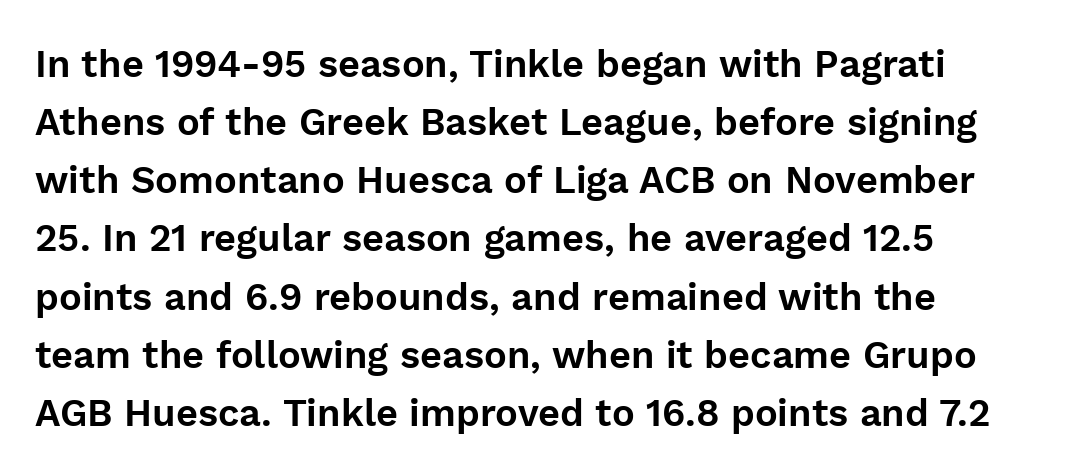
{"serif": "no", "italic": "no", "width": "normal", "stroke_contrast": "low", "x_height": "medium", "monospaced": "no", "underline": "no", "align": "left", "line_spacing": "normal", "line_spacing_ratio": 1.53, "letter_spacing": "normal", "letter_spacing_em": 0.0, "glyph_px": 38}
